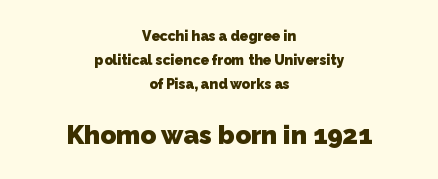
Typesetter's note — lower block bumped up in size, upper block left smaller. These lines stack symmetrically, like a column narrowing and widening about its center. A typesetter would call this zero additional tracking. Look at the stroke-to-counter ratio: heavy, a bold.
